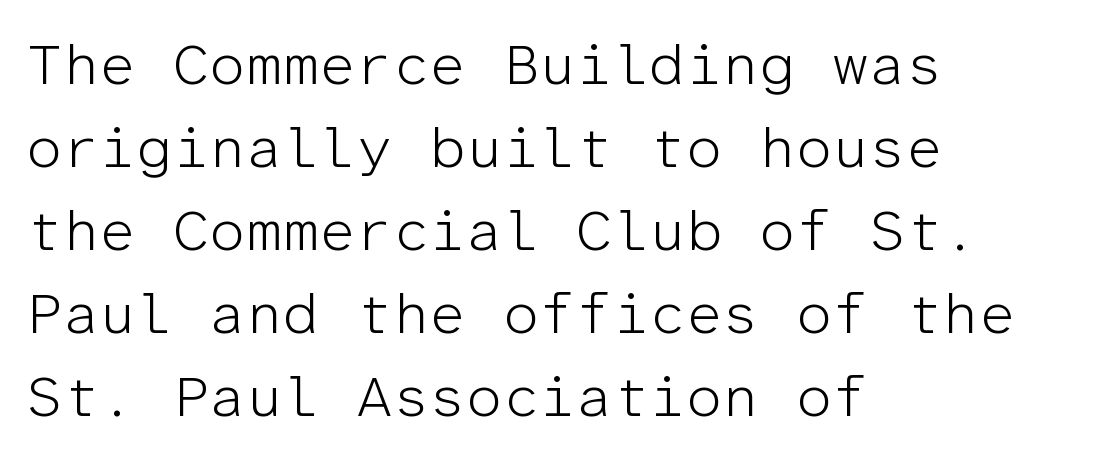
Left-aligned paragraph, ragged on the right. The specimen reads as upright at a glance. The foot of each line stays bare and open. The line texture is even and compact thanks to regular tracking. Monospaced: the letters line up in strict vertical columns.
